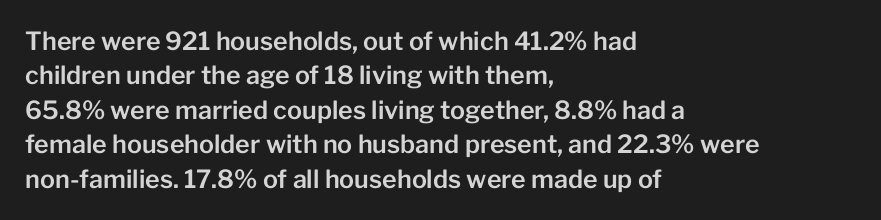
Q: Is the text italic (slanted)? A: No, it is upright.
Q: Is the text underlined? A: No.
Q: How is the paragraph aligned? A: Left-aligned.
Q: Is the spacing between letters normal or unusually wide? A: Normal.
Q: Is the spacing between lines tight, normal or loose? A: Normal.
